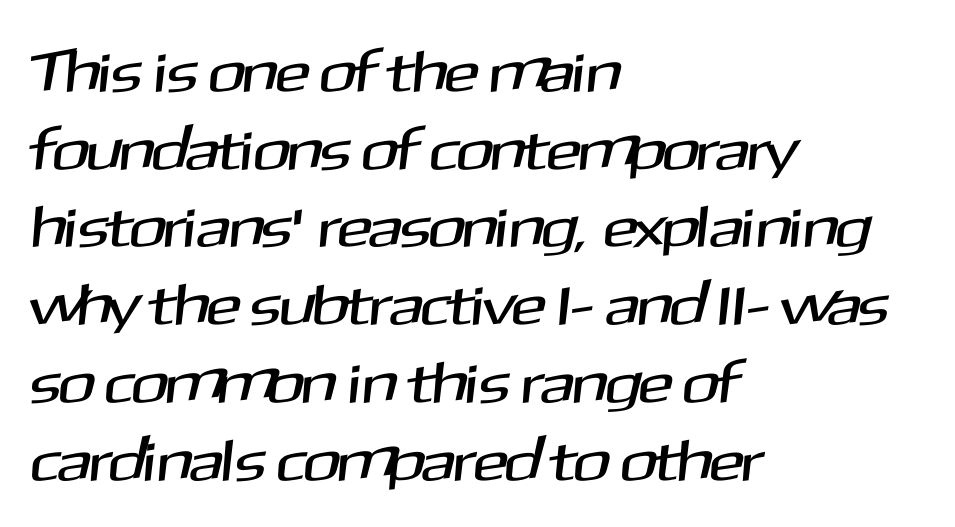
No feet cap the strokes, marking this as sans-serif type. Do the characters align in a grid? No, the font is proportional. Regular leading. You could call the tracking neutral — neither tight nor loose. Caption: multi-line text, flush left, ragged right. The words here are not underlined.
